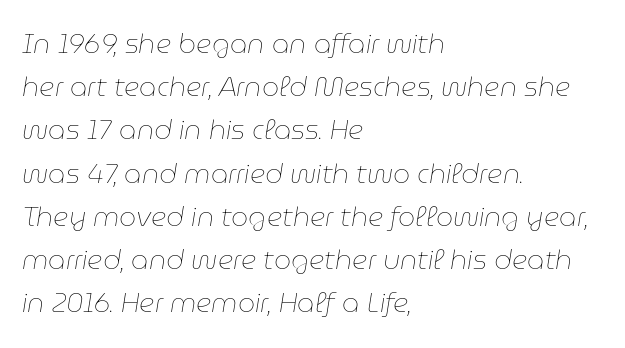
{"italic": "yes", "lean": "right", "slant_degrees": 9, "bold": "no", "underline": "no", "align": "left", "line_spacing": "normal", "line_spacing_ratio": 1.6, "letter_spacing": "normal", "letter_spacing_em": 0.0, "glyph_px": 27}
